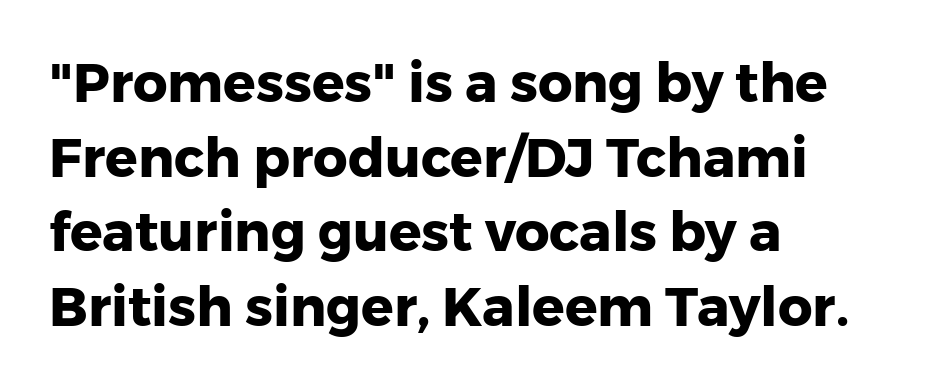
Q: Is the text bold? A: Yes.
Q: Is the text italic (slanted)? A: No, it is upright.
Q: Is the typeface a serif or a sans-serif typeface? A: Sans-serif.
Q: Is the text underlined? A: No.
Q: How is the paragraph aligned? A: Left-aligned.
Q: Is the spacing between letters normal or unusually wide? A: Normal.
Q: Is the spacing between lines tight, normal or loose? A: Normal.
Q: Width (condensed, normal, or wide)? A: Normal.
Q: Stroke contrast? A: Low.
Q: x-height? A: Medium.
Q: Monospaced? A: No.
